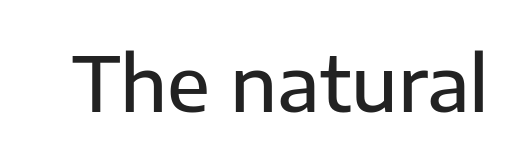
The image shows 76 px sans-serif type, upright; set normal letter spacing, not underlined; low stroke contrast and a medium x-height.
